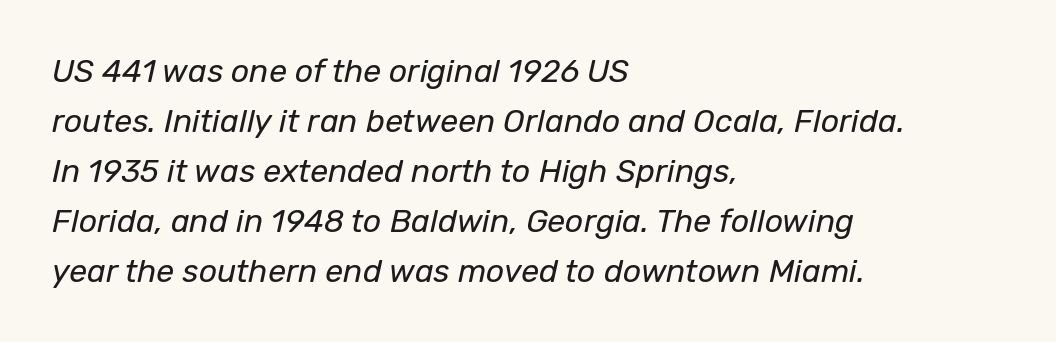
{"italic": "yes", "lean": "right", "slant_degrees": 12, "bold": "no", "weight": "regular", "width": "normal", "stroke_contrast": "low", "x_height": "medium", "monospaced": "no", "underline": "no", "align": "left", "line_spacing": "normal", "line_spacing_ratio": 1.56, "letter_spacing": "normal", "letter_spacing_em": 0.0, "glyph_px": 32}
